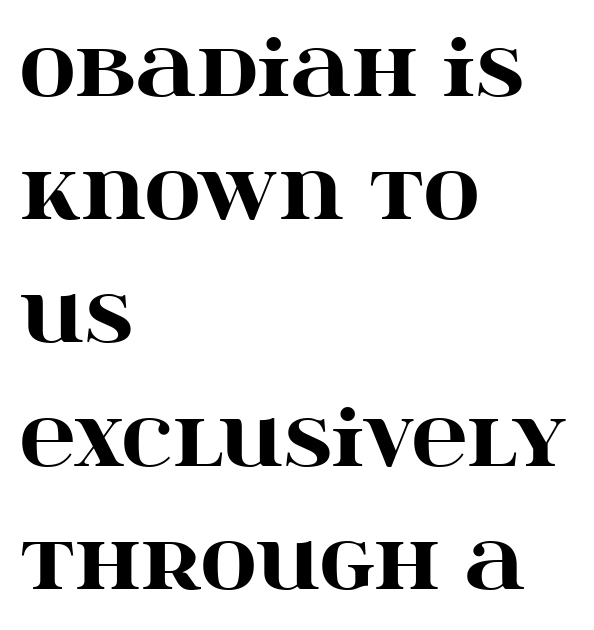
The image shows 77 px heavy, wide serif type, upright; set left-aligned, normal line spacing (1.6x), normal letter spacing, not underlined; high stroke contrast and a large x-height.
